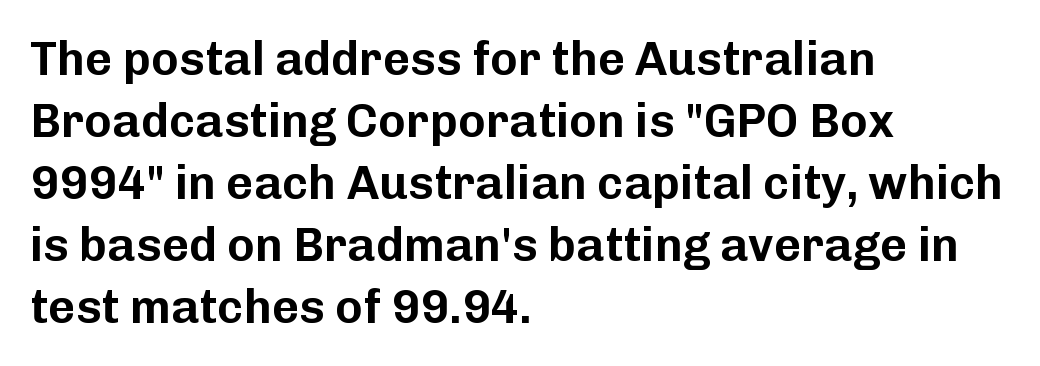
The image shows 47 px sans-serif type, upright; set left-aligned, normal line spacing (1.32x), normal letter spacing, not underlined; low stroke contrast and a medium x-height.
